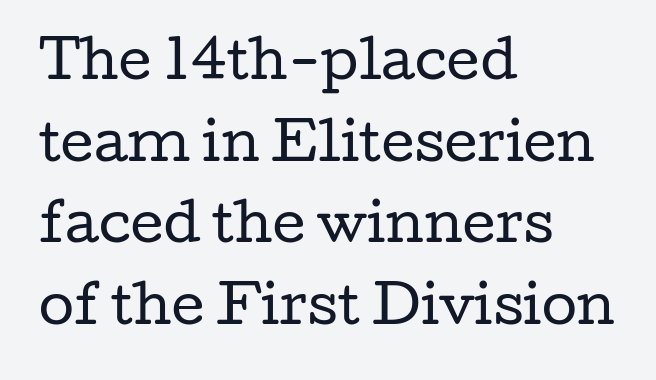
Letter spacing: default. The lines sit at an ordinary, default distance from one another. Ordinary non-slanted type is in use. Serif or sans? Serif — the stroke terminals have little feet. The cut favours lightness, reaching ordinary text weight at its darkest. Underline: absent.
